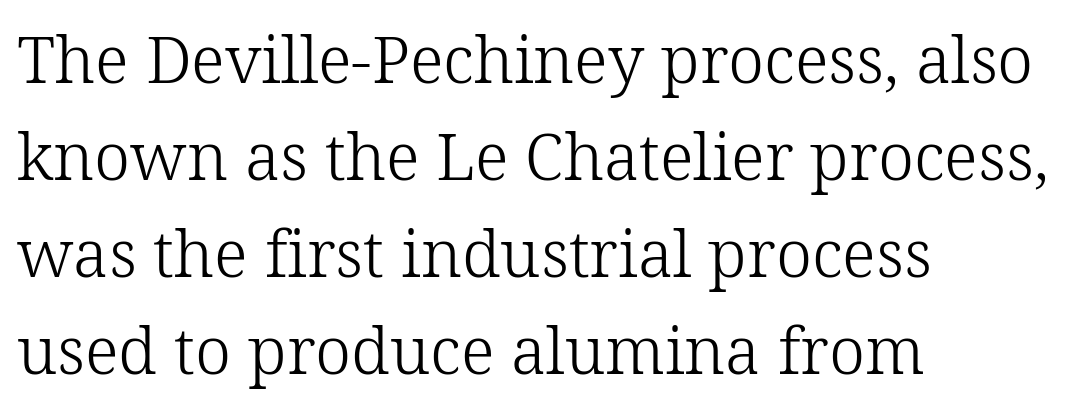
{"serif": "yes", "italic": "no", "bold": "no", "weight": "light", "width": "normal", "stroke_contrast": "low", "x_height": "medium", "monospaced": "no", "underline": "no", "align": "left", "line_spacing": "normal", "line_spacing_ratio": 1.49, "letter_spacing": "normal", "letter_spacing_em": 0.0, "glyph_px": 65}
